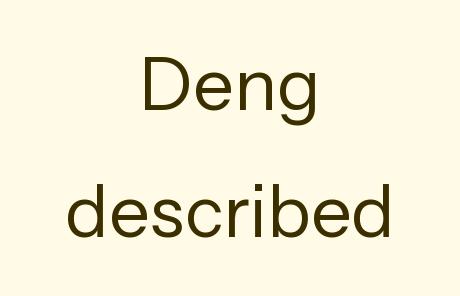
{"serif": "no", "italic": "no", "bold": "no", "weight": "regular", "width": "normal", "stroke_contrast": "low", "x_height": "medium", "monospaced": "no", "underline": "no", "align": "center", "line_spacing_ratio": 1.77, "letter_spacing": "normal", "letter_spacing_em": 0.0, "glyph_px": 72}
